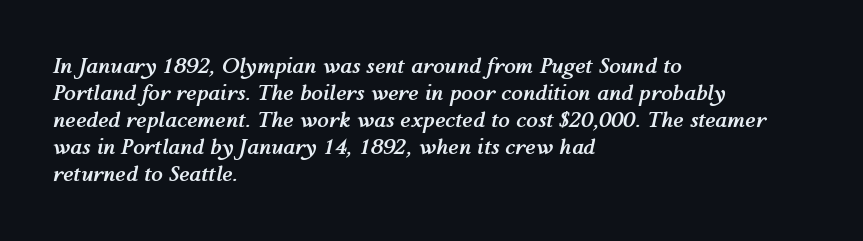
The image shows 21 px bold type, italic (leaning right); set left-aligned, normal line spacing (1.28x), normal letter spacing, not underlined.
